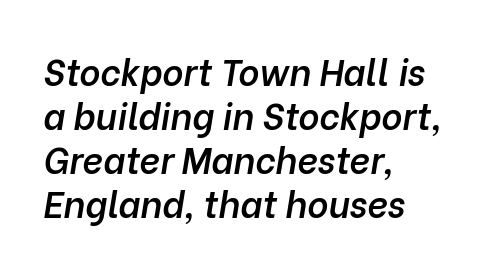
The rendering uses a semibold face; strokes are thickened but not to full bold. Short and long lines alike share a common starting point at left. Each letter keeps its own natural width here, so spacing adapts to shape. The passage shown is not underscored anywhere. The tracking reads as untouched default to a designer's eye.
